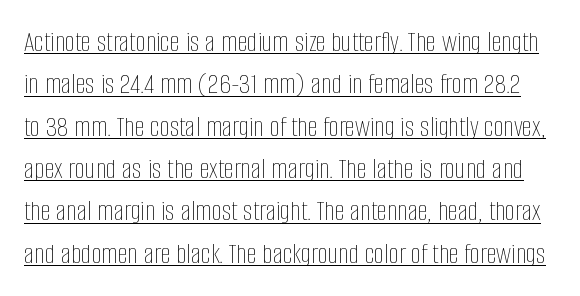
A rule runs beneath these lines of type. Each new line begins a customary step beneath the previous one. Varying glyph widths throughout — classic text-font behaviour. Upright lettering throughout. Does extra space separate the letters? No, they use regular spacing.
